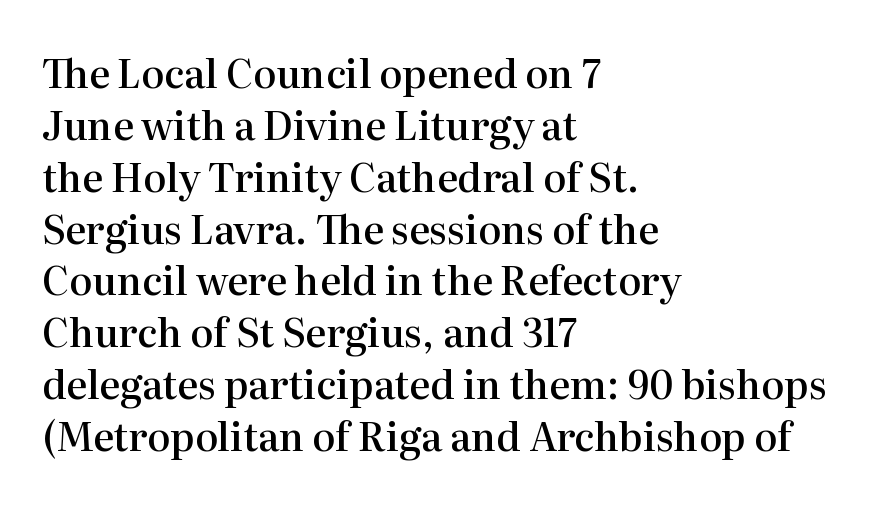
Q: Is the text bold? A: Semi-bold.
Q: Is the text italic (slanted)? A: No, it is upright.
Q: Is the typeface a serif or a sans-serif typeface? A: Serif.
Q: Is the text underlined? A: No.
Q: How is the paragraph aligned? A: Left-aligned.
Q: Is the spacing between letters normal or unusually wide? A: Normal.
Q: Is the spacing between lines tight, normal or loose? A: Normal.
Q: Width (condensed, normal, or wide)? A: Normal.
Q: Stroke contrast? A: High.
Q: x-height? A: Medium.
Q: Monospaced? A: No.
